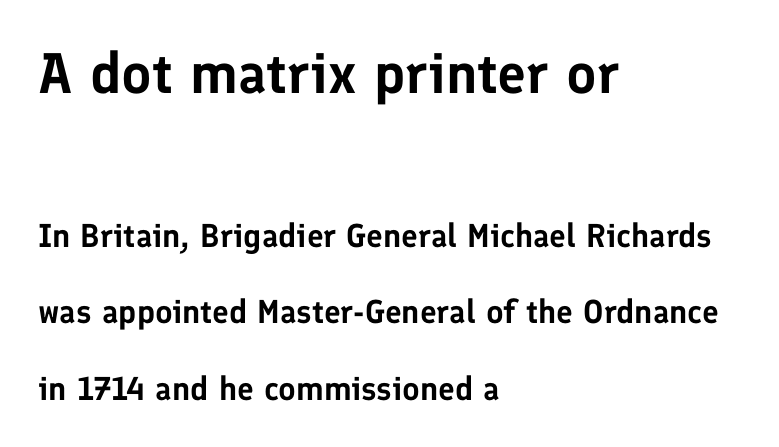
{"serif": "no", "italic": "no", "width": "normal", "stroke_contrast": "low", "x_height": "medium", "monospaced": "no", "underline": "no", "align": "left", "line_spacing": "loose", "line_spacing_ratio": 2.31, "letter_spacing": "normal", "letter_spacing_em": 0.0, "larger_block": "first", "size_ratio": 1.73, "glyph_px": 57}
